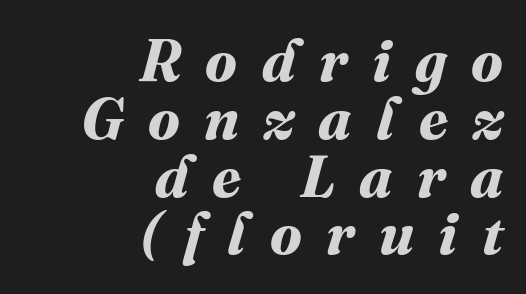
The image shows 59 px bold type; set right-aligned, tight line spacing (0.98x), unusually wide letter spacing (+0.41 em), not underlined; medium stroke contrast and a medium x-height.
